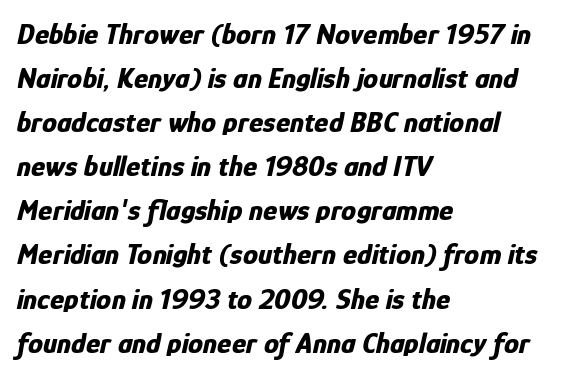
Q: Is the text bold? A: Yes.
Q: Is the text italic (slanted)? A: Yes, it leans right by about 12 degrees.
Q: Is the text underlined? A: No.
Q: How is the paragraph aligned? A: Left-aligned.
Q: Is the spacing between letters normal or unusually wide? A: Normal.
Q: Is the spacing between lines tight, normal or loose? A: Normal.
Q: Width (condensed, normal, or wide)? A: Condensed.
Q: Stroke contrast? A: Low.
Q: x-height? A: Medium.
Q: Monospaced? A: No.
